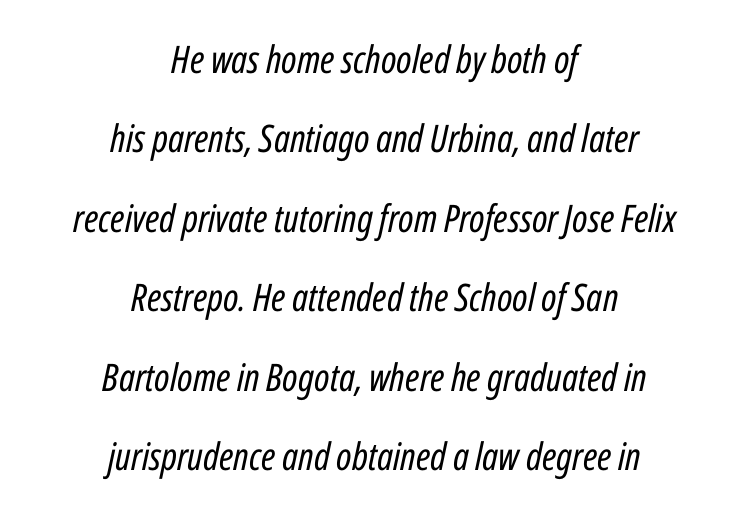
Q: Is the text bold? A: No.
Q: Is the text italic (slanted)? A: Yes, it leans right by about 12 degrees.
Q: Is the text underlined? A: No.
Q: How is the paragraph aligned? A: Centered.
Q: Is the spacing between letters normal or unusually wide? A: Normal.
Q: Is the spacing between lines tight, normal or loose? A: Loose.
Q: Width (condensed, normal, or wide)? A: Condensed.
Q: Stroke contrast? A: Low.
Q: x-height? A: Medium.
Q: Monospaced? A: No.
